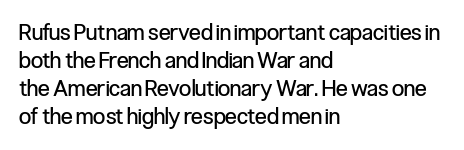
Q: Is the text bold? A: No.
Q: Is the text italic (slanted)? A: No, it is upright.
Q: Is the text underlined? A: No.
Q: How is the paragraph aligned? A: Left-aligned.
Q: Is the spacing between letters normal or unusually wide? A: Normal.
Q: Is the spacing between lines tight, normal or loose? A: Normal.
